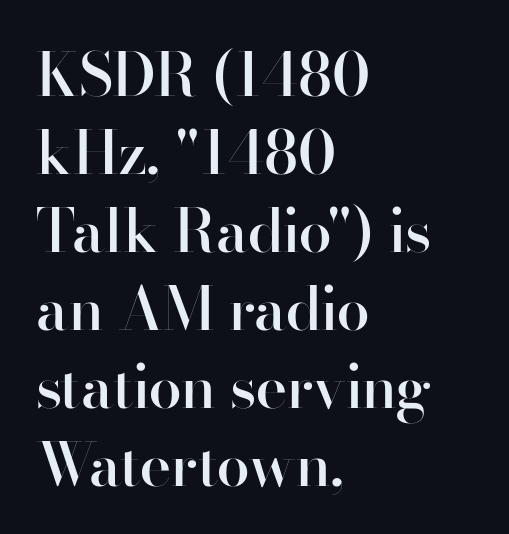
Q: Is the text bold? A: Semi-bold.
Q: Is the text italic (slanted)? A: No, it is upright.
Q: Is the typeface a serif or a sans-serif typeface? A: Sans-serif.
Q: Is the text underlined? A: No.
Q: How is the paragraph aligned? A: Left-aligned.
Q: Is the spacing between letters normal or unusually wide? A: Normal.
Q: Is the spacing between lines tight, normal or loose? A: Normal.
Q: Width (condensed, normal, or wide)? A: Normal.
Q: Stroke contrast? A: High.
Q: x-height? A: Small.
Q: Monospaced? A: No.
